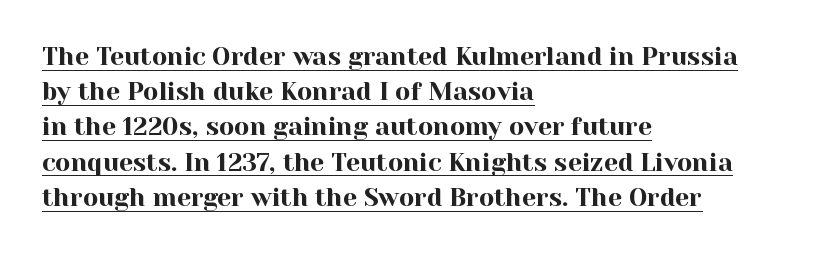
Q: Is the text italic (slanted)? A: No, it is upright.
Q: Is the text underlined? A: Yes.
Q: How is the paragraph aligned? A: Left-aligned.
Q: Is the spacing between letters normal or unusually wide? A: Normal.
Q: Is the spacing between lines tight, normal or loose? A: Normal.
